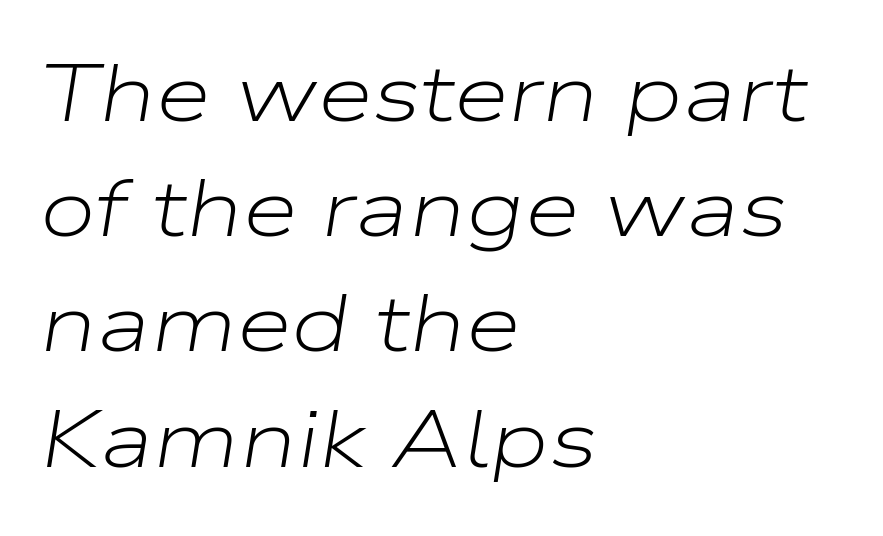
The font is comparable to plain body text, perhaps lighter. Only glyphs here, with clear space below each row. If you drew a line through each stem, it would be angled. Think of a printed novel: that variable character pitch is what you see here. This sample keeps an unexceptional amount of space between lines. Which margin do the lines hug? The left one — the right edge is uneven.
